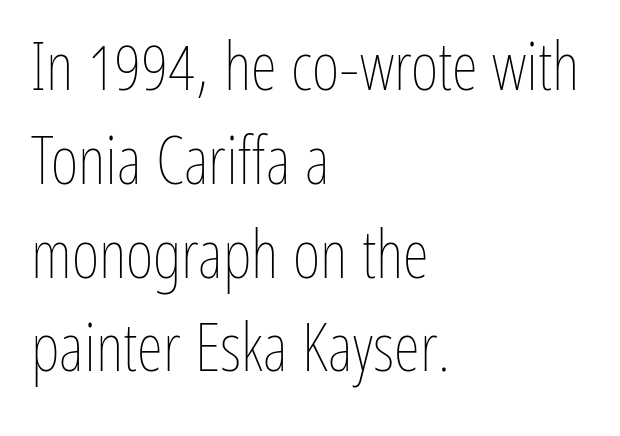
The image shows 67 px thin, condensed type, upright; set left-aligned, normal line spacing (1.4x), normal letter spacing, not underlined; low stroke contrast and a medium x-height.
